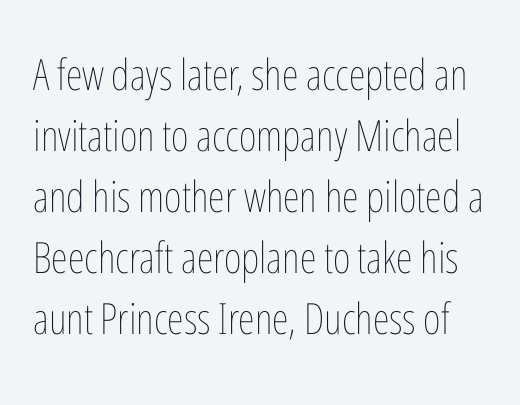
The image shows 43 px thin, condensed type, upright; set normal line spacing (1.42x), normal letter spacing, not underlined; low stroke contrast and a medium x-height.
